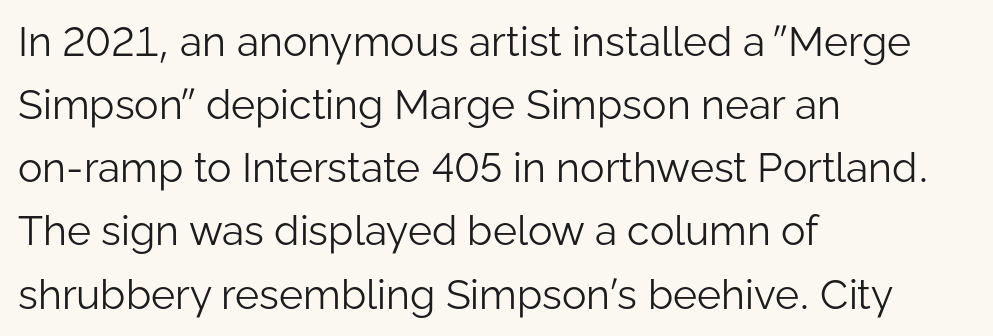
Q: Is the text bold? A: No.
Q: Is the text italic (slanted)? A: No, it is upright.
Q: Is the typeface a serif or a sans-serif typeface? A: Sans-serif.
Q: Is the text underlined? A: No.
Q: How is the paragraph aligned? A: Left-aligned.
Q: Is the spacing between letters normal or unusually wide? A: Normal.
Q: Is the spacing between lines tight, normal or loose? A: Normal.
Q: Width (condensed, normal, or wide)? A: Normal.
Q: Stroke contrast? A: Low.
Q: x-height? A: Medium.
Q: Monospaced? A: No.
